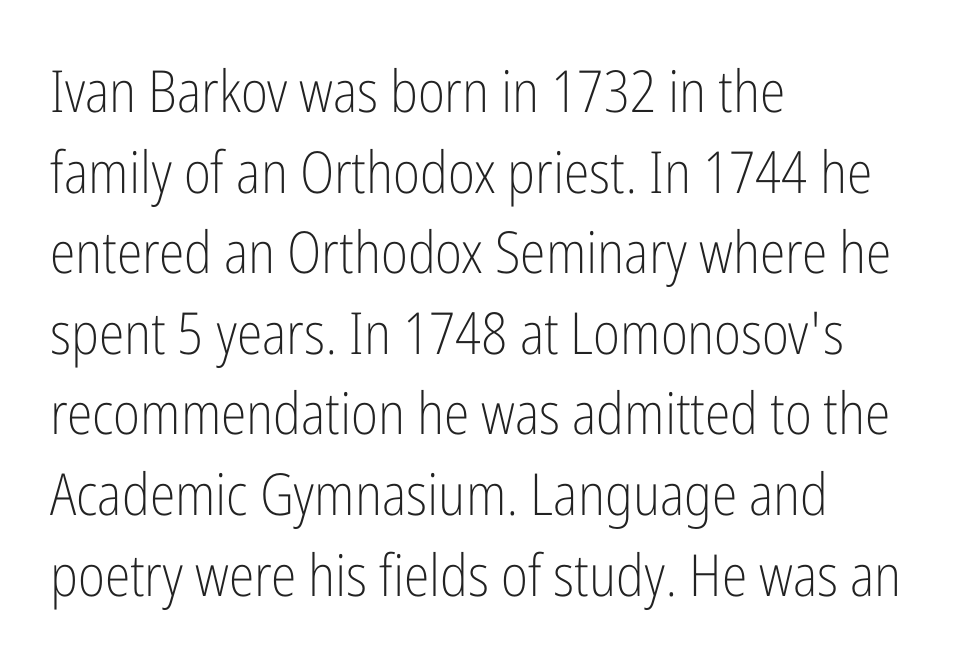
Visually the block forms a straight wall on the left and a jagged coastline on the right. Rendered with straight, roman letterforms. You can tell from the bare stems that sans-serif type was used. Proportional: the letters do not fall into vertical columns. The block of text has a typical density, with ordinary space between rows.
